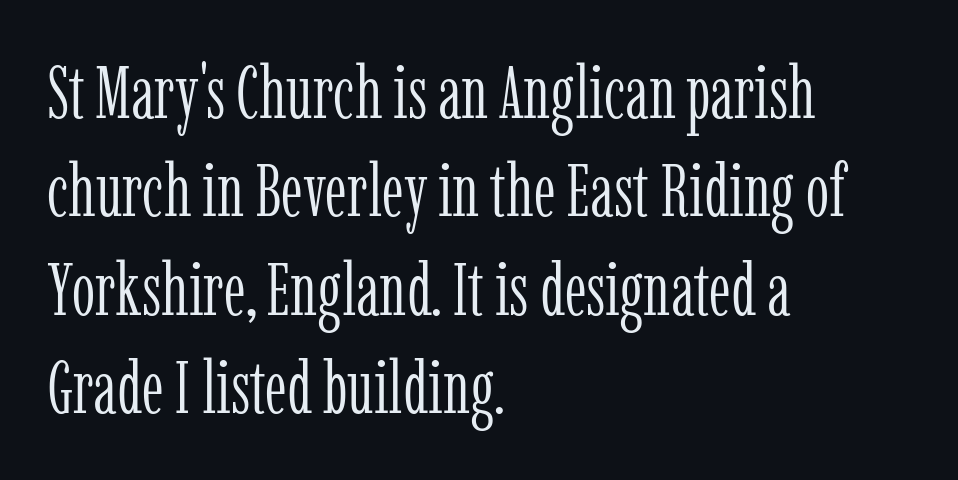
{"serif": "yes", "italic": "no", "bold": "no", "weight": "light", "width": "condensed", "stroke_contrast": "low", "x_height": "medium", "monospaced": "no", "underline": "no", "align": "left", "line_spacing": "normal", "line_spacing_ratio": 1.33, "letter_spacing": "normal", "letter_spacing_em": 0.0, "glyph_px": 74}
